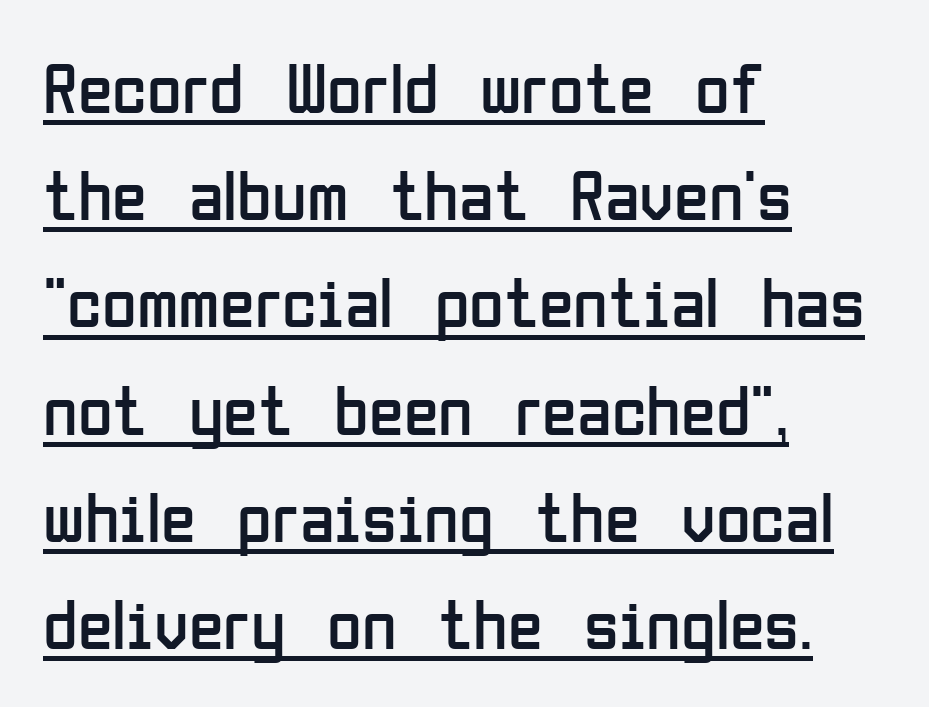
{"serif": "no", "italic": "no", "bold": "no", "weight": "regular", "width": "condensed", "stroke_contrast": "low", "x_height": "medium", "monospaced": "no", "underline": "yes", "align": "left", "line_spacing": "normal", "line_spacing_ratio": 1.51, "letter_spacing": "normal", "letter_spacing_em": 0.0, "glyph_px": 71}
